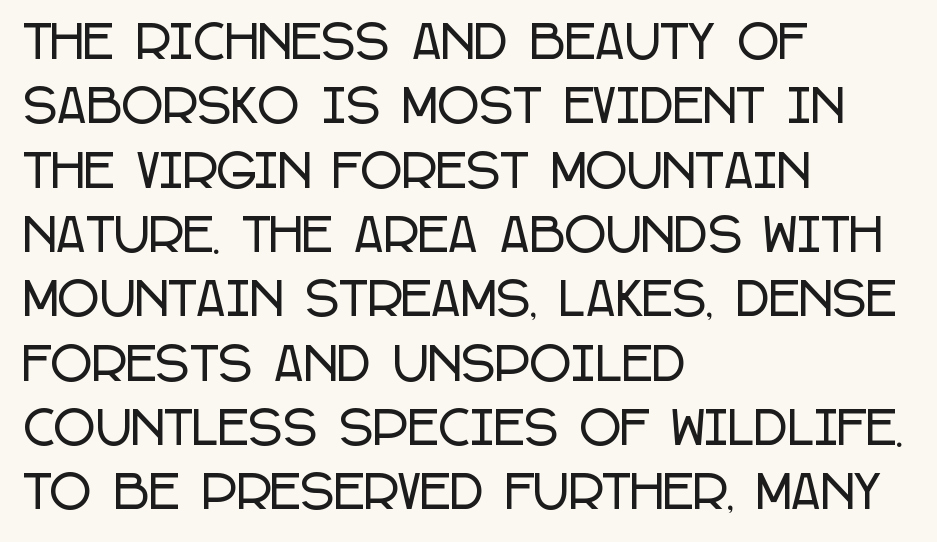
Q: Is the text italic (slanted)? A: No, it is upright.
Q: Is the typeface a serif or a sans-serif typeface? A: Sans-serif.
Q: Is the text underlined? A: No.
Q: How is the paragraph aligned? A: Left-aligned.
Q: Is the spacing between letters normal or unusually wide? A: Normal.
Q: Is the spacing between lines tight, normal or loose? A: Normal.
Q: Width (condensed, normal, or wide)? A: Condensed.
Q: Stroke contrast? A: Low.
Q: x-height? A: Large.
Q: Monospaced? A: No.
